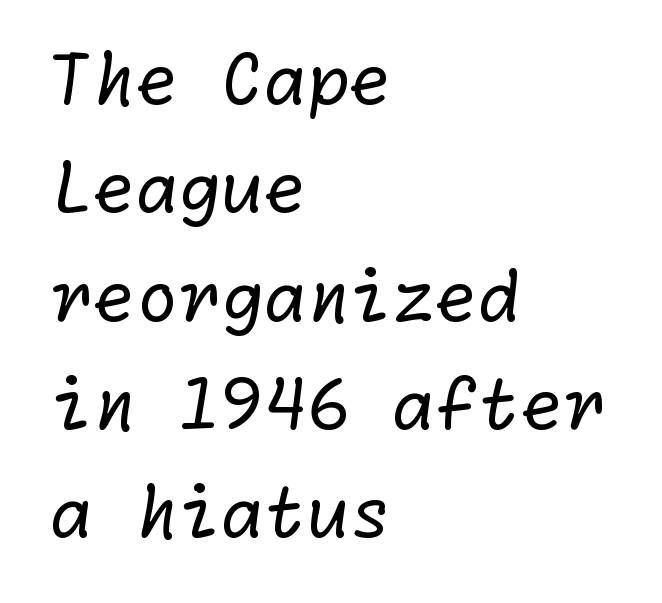
{"serif": "no", "bold": "no", "weight": "regular", "width": "normal", "stroke_contrast": "low", "x_height": "medium", "underline": "no", "align": "left", "line_spacing": "normal", "line_spacing_ratio": 1.57, "letter_spacing": "normal", "letter_spacing_em": 0.0, "glyph_px": 69}
